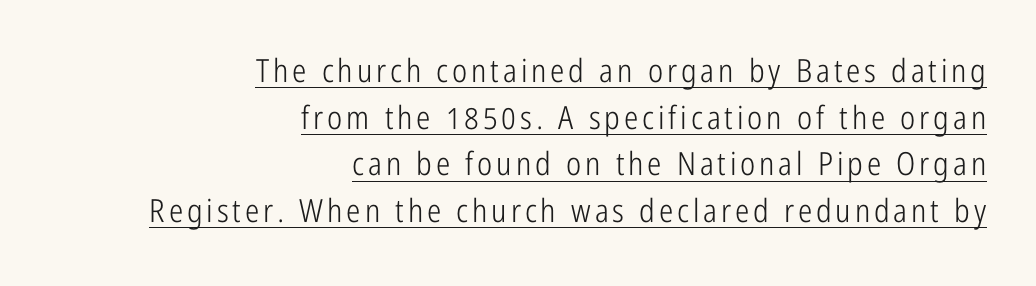
The image shows 32 px light, condensed sans-serif type, upright; set right-aligned, normal line spacing (1.46x), underlined; low stroke contrast and a medium x-height.
